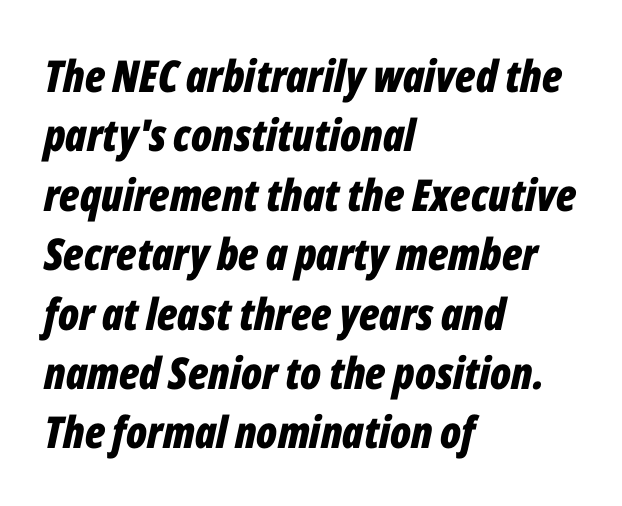
{"italic": "yes", "lean": "right", "slant_degrees": 12, "bold": "yes", "weight": "bold", "width": "condensed", "stroke_contrast": "low", "x_height": "medium", "monospaced": "no", "underline": "no", "align": "left", "line_spacing": "normal", "line_spacing_ratio": 1.35, "letter_spacing": "normal", "letter_spacing_em": 0.0, "glyph_px": 44}
